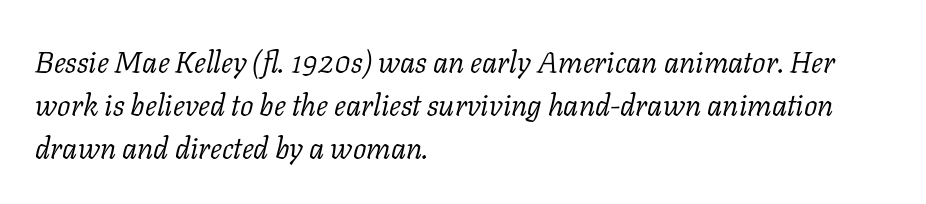
{"serif": "yes", "italic": "yes", "lean": "right", "slant_degrees": 11, "bold": "no", "weight": "light", "width": "normal", "stroke_contrast": "low", "x_height": "medium", "monospaced": "no", "underline": "no", "align": "left", "line_spacing": "normal", "line_spacing_ratio": 1.44, "letter_spacing": "normal", "letter_spacing_em": 0.0, "glyph_px": 30}
